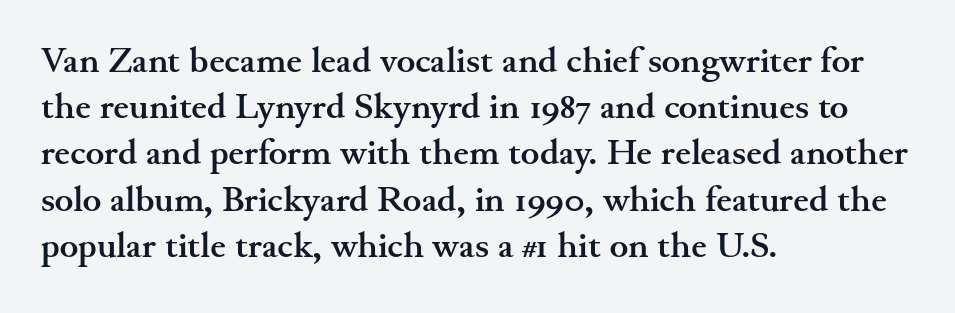
Serif or sans? Serif — the stroke terminals have little feet. Horizontal bands of white between lines are of average thickness. You could call the tracking neutral — neither tight nor loose. The face used here is proportionally spaced, like ordinary book or web type. Type without underlining.
